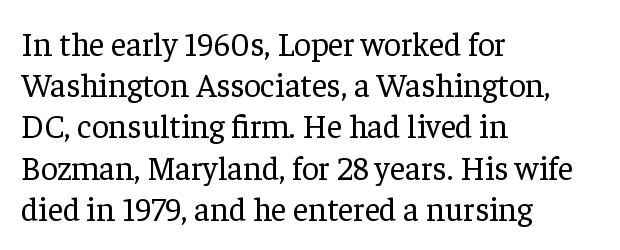
Q: Is the text bold? A: No.
Q: Is the text italic (slanted)? A: No, it is upright.
Q: Is the typeface a serif or a sans-serif typeface? A: Serif.
Q: Is the text underlined? A: No.
Q: How is the paragraph aligned? A: Left-aligned.
Q: Is the spacing between letters normal or unusually wide? A: Normal.
Q: Is the spacing between lines tight, normal or loose? A: Normal.
Q: Width (condensed, normal, or wide)? A: Normal.
Q: Stroke contrast? A: Low.
Q: x-height? A: Medium.
Q: Monospaced? A: No.
